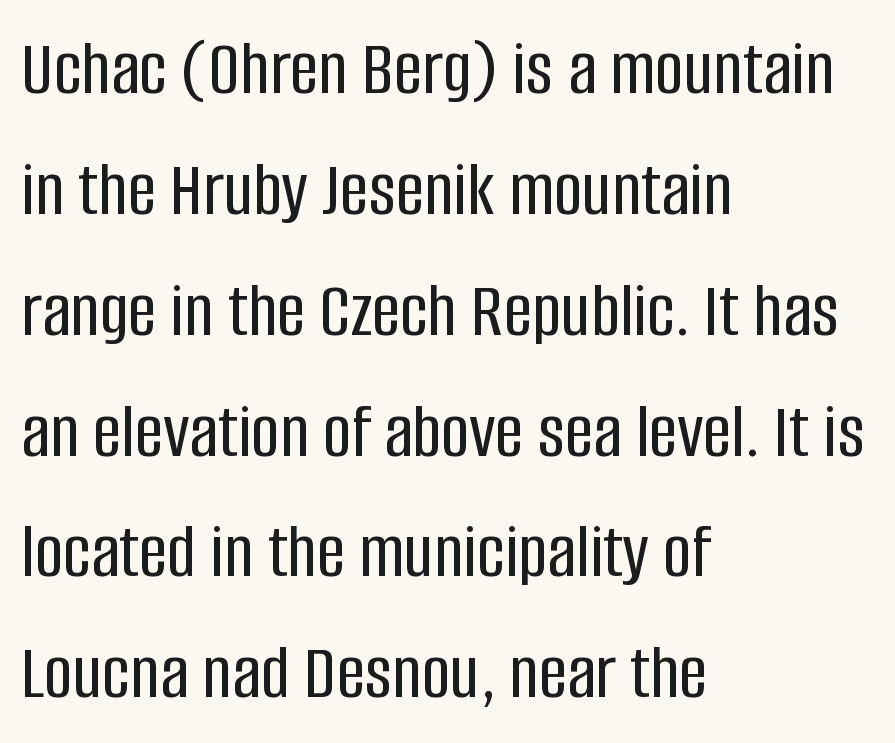
Examine the stroke ends and you'll find no serifs. Characters remain perfectly vertical along every line. The passage is arranged the way most books set body copy — flush left. Each word holds together tightly as a unit, with standard inter-letter gaps.
